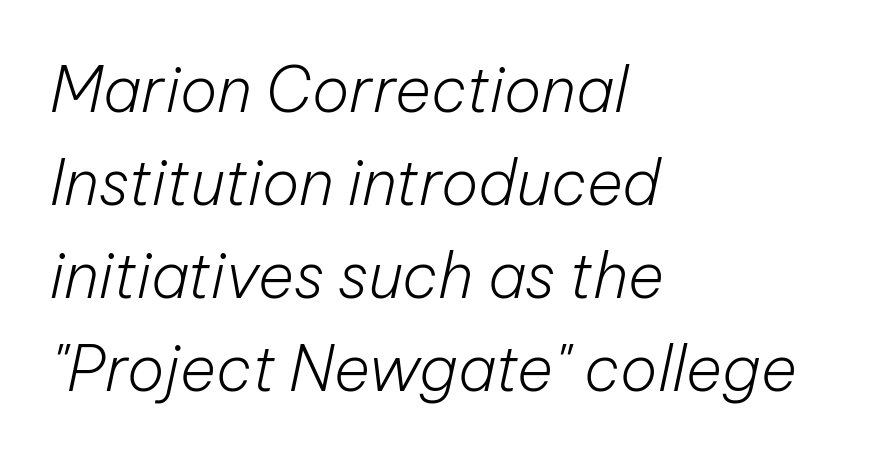
Q: Is the text bold? A: No.
Q: Is the text italic (slanted)? A: Yes, it leans right by about 12 degrees.
Q: Is the text underlined? A: No.
Q: How is the paragraph aligned? A: Left-aligned.
Q: Is the spacing between letters normal or unusually wide? A: Normal.
Q: Is the spacing between lines tight, normal or loose? A: Normal.
Q: Width (condensed, normal, or wide)? A: Normal.
Q: Stroke contrast? A: Low.
Q: x-height? A: Medium.
Q: Monospaced? A: No.
